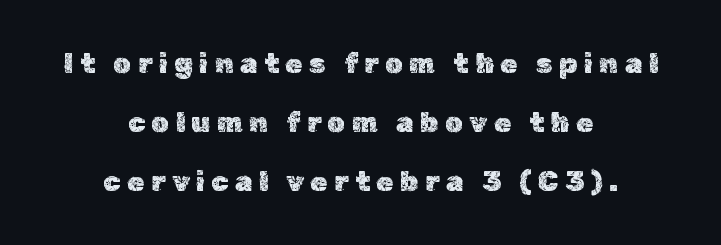
The image shows 28 px text type, upright; set centered, loose line spacing (2.11x), unusually wide letter spacing (+0.23 em), not underlined; a medium x-height.
